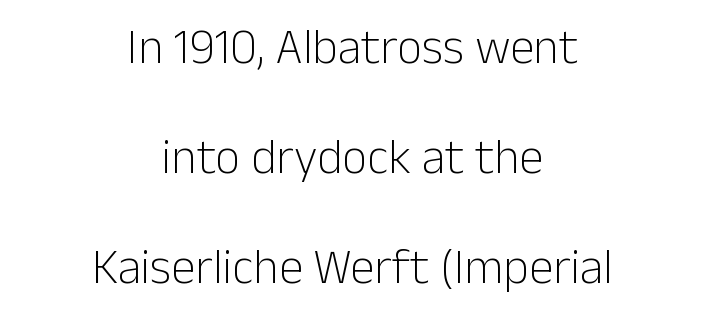
{"serif": "no", "italic": "no", "bold": "no", "weight": "light", "width": "normal", "stroke_contrast": "low", "x_height": "medium", "monospaced": "no", "underline": "no", "align": "center", "line_spacing": "loose", "line_spacing_ratio": 2.24, "letter_spacing": "normal", "letter_spacing_em": 0.0, "glyph_px": 49}
